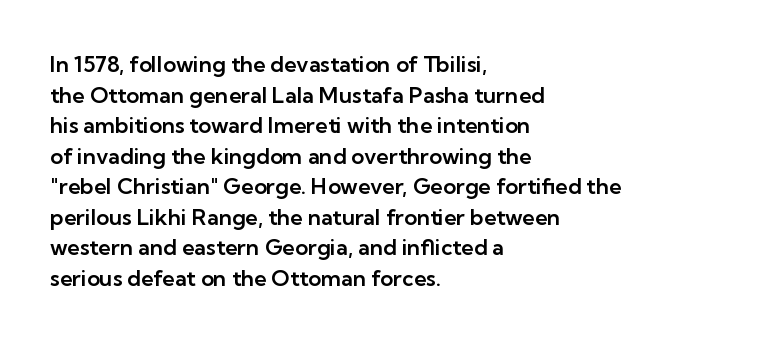
{"italic": "no", "underline": "no", "align": "left", "line_spacing": "normal", "line_spacing_ratio": 1.39, "letter_spacing": "normal", "letter_spacing_em": 0.0, "glyph_px": 22}
